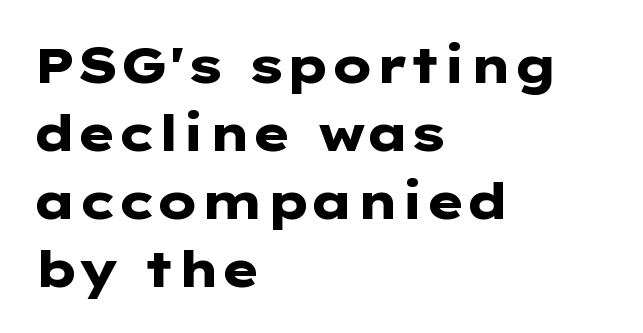
{"serif": "no", "italic": "no", "bold": "yes", "weight": "heavy", "width": "wide", "stroke_contrast": "low", "x_height": "medium", "monospaced": "no", "underline": "no", "align": "left", "line_spacing": "normal", "line_spacing_ratio": 1.36, "letter_spacing": "normal", "letter_spacing_em": 0.0, "glyph_px": 50}
